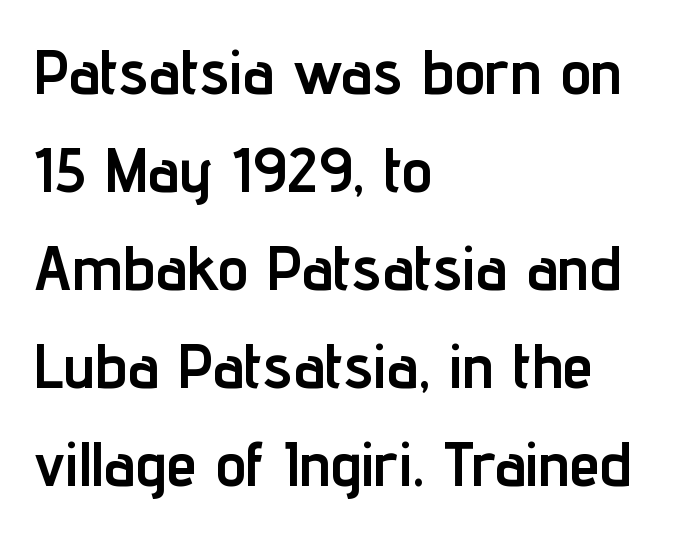
The image shows 62 px semibold, condensed sans-serif type, upright; set left-aligned, normal line spacing (1.58x), normal letter spacing, not underlined; low stroke contrast and a medium x-height.
